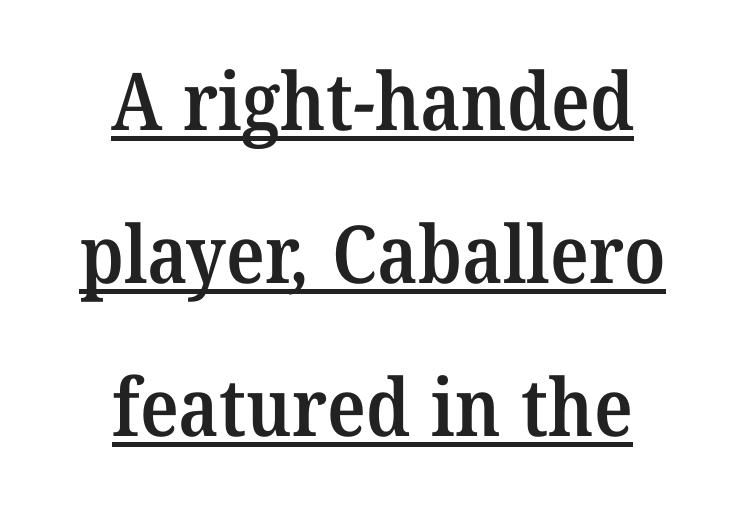
{"serif": "yes", "bold": "semi", "weight": "semibold", "width": "normal", "stroke_contrast": "medium", "x_height": "medium", "monospaced": "no", "underline": "yes", "align": "center", "line_spacing": "loose", "line_spacing_ratio": 1.91, "letter_spacing": "normal", "letter_spacing_em": 0.0, "glyph_px": 80}
